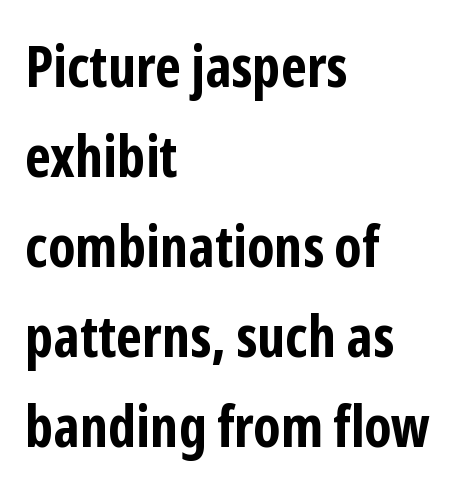
The rendering keeps characters at their native spacing. Notice how descenders clear the ascenders below comfortably — that's standard leading. Notice how the passage keeps a crisp vertical edge on the left only. The passage shown is emphatically bold.
